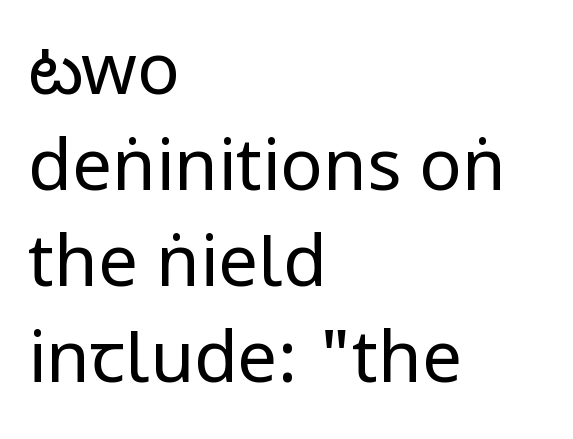
{"serif": "no", "italic": "no", "bold": "no", "weight": "regular", "width": "condensed", "stroke_contrast": "low", "x_height": "large", "monospaced": "no", "underline": "no", "align": "left", "line_spacing": "normal", "line_spacing_ratio": 1.35, "letter_spacing": "normal", "letter_spacing_em": 0.0, "glyph_px": 71}
